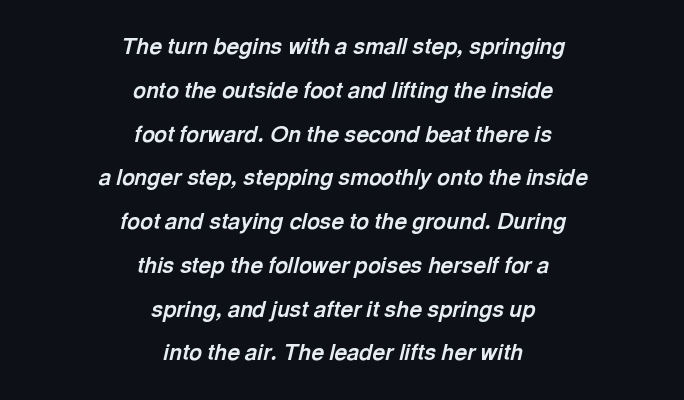
The passage shown has conventional tracking throughout. These lines carry a lot of weight — the face is fully bold. Type without underlining. Quick note: interline space is abundant.
